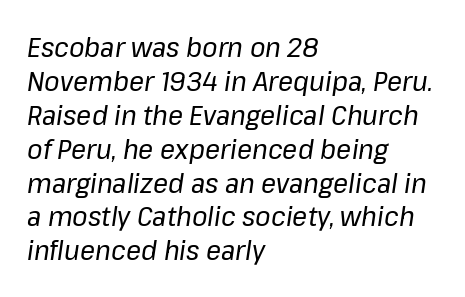
Q: Is the text bold? A: No.
Q: Is the text italic (slanted)? A: Yes, it leans right by about 8 degrees.
Q: Is the text underlined? A: No.
Q: How is the paragraph aligned? A: Left-aligned.
Q: Is the spacing between letters normal or unusually wide? A: Normal.
Q: Width (condensed, normal, or wide)? A: Normal.
Q: Stroke contrast? A: Low.
Q: x-height? A: Medium.
Q: Monospaced? A: No.
